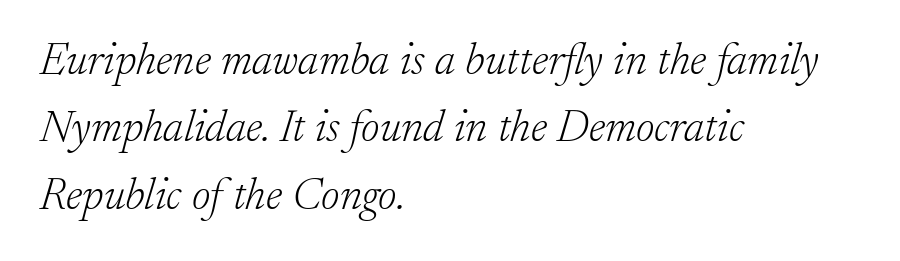
{"serif": "yes", "italic": "yes", "lean": "right", "slant_degrees": 17, "bold": "no", "weight": "light", "width": "normal", "stroke_contrast": "low", "x_height": "small", "monospaced": "no", "underline": "no", "align": "left", "line_spacing": "normal", "line_spacing_ratio": 1.5, "letter_spacing": "normal", "letter_spacing_em": 0.0, "glyph_px": 45}
